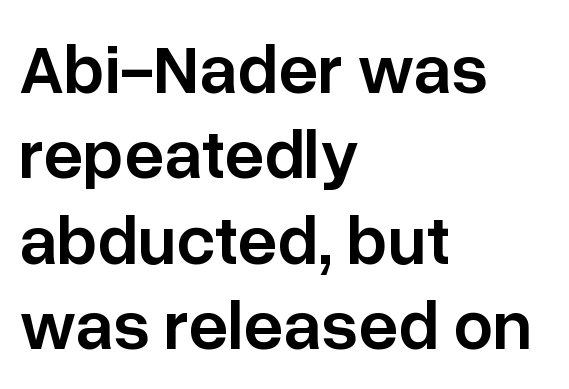
Q: Is the text bold? A: Semi-bold.
Q: Is the text italic (slanted)? A: No, it is upright.
Q: Is the typeface a serif or a sans-serif typeface? A: Sans-serif.
Q: Is the text underlined? A: No.
Q: How is the paragraph aligned? A: Left-aligned.
Q: Is the spacing between letters normal or unusually wide? A: Normal.
Q: Width (condensed, normal, or wide)? A: Normal.
Q: Stroke contrast? A: Low.
Q: x-height? A: Medium.
Q: Monospaced? A: No.
